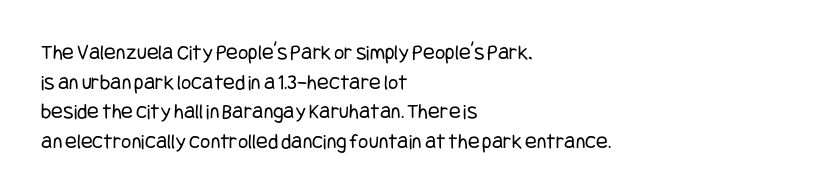
The image shows 22 px text type, upright; set left-aligned, normal line spacing (1.35x), normal letter spacing, not underlined.
